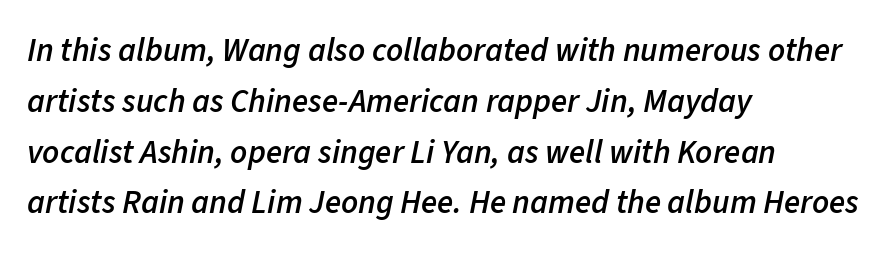
The image shows 33 px semibold type, italic (leaning right); set left-aligned, normal line spacing (1.54x), normal letter spacing, not underlined; low stroke contrast and a medium x-height.
